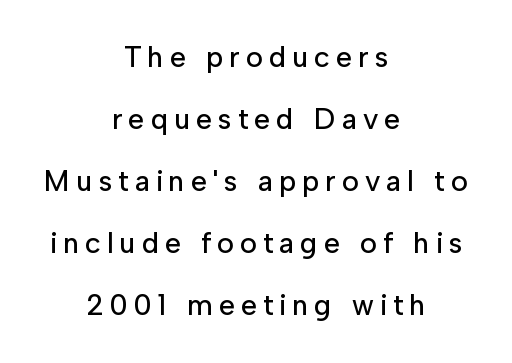
{"serif": "no", "italic": "no", "width": "normal", "stroke_contrast": "low", "x_height": "medium", "monospaced": "no", "underline": "no", "align": "center", "line_spacing": "loose", "line_spacing_ratio": 2.14, "letter_spacing": "wide", "letter_spacing_em": 0.21, "glyph_px": 29}
